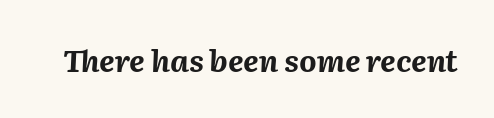
The letters are bold, with thick, heavy strokes. This sample has the flowing, uneven cadence of proportional lettering. Check the space under the baseline: it is left empty. The tracking reads as untouched default to a designer's eye. Is the type slanted? Yes — the strokes lean at a clear angle.
